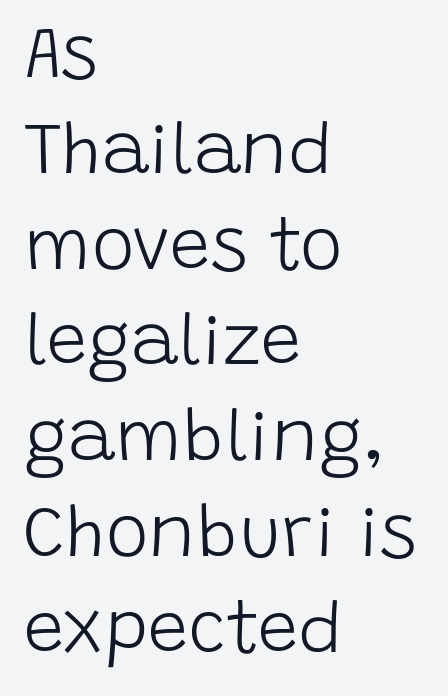
How would I describe the line gaps? Plain and ordinary. The letters advance in unequal steps, a hallmark of proportional type. A student would call this left alignment; a typographer would say flush left, rag right. In terms of letterspacing, this is plain default setting. Style check: upright. Words float on clear page, feet unadorned.
